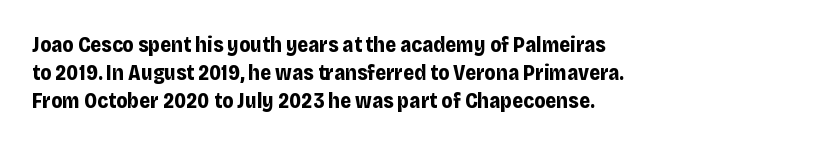
Anything drawn beneath the words? Only blank space. Evenly set lines give the paragraph a standard silhouette. In CSS terms this would be text-align: left. The font's upright variant was chosen for this text. Strokes here are thick enough to call this a true bold.
